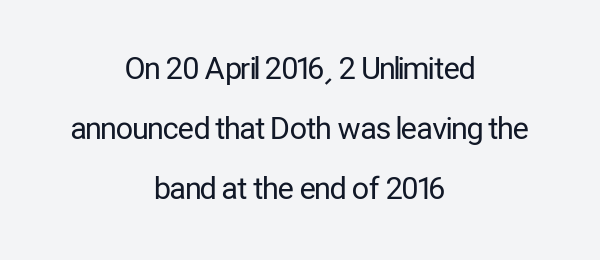
Q: Is the text bold? A: No.
Q: Is the text italic (slanted)? A: No, it is upright.
Q: Is the typeface a serif or a sans-serif typeface? A: Sans-serif.
Q: Is the text underlined? A: No.
Q: How is the paragraph aligned? A: Centered.
Q: Is the spacing between letters normal or unusually wide? A: Normal.
Q: Is the spacing between lines tight, normal or loose? A: Loose.
Q: Width (condensed, normal, or wide)? A: Condensed.
Q: Stroke contrast? A: Low.
Q: x-height? A: Medium.
Q: Monospaced? A: No.
